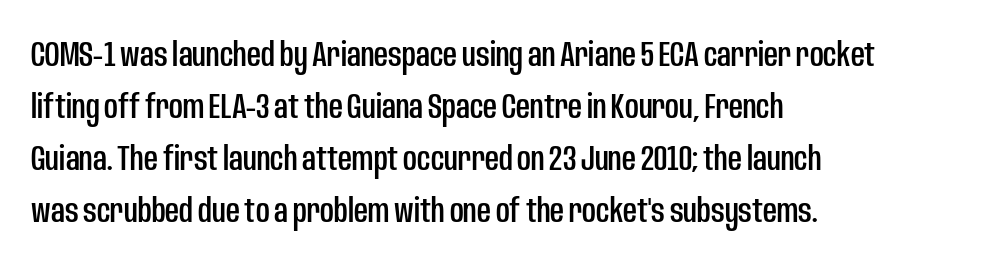
The image shows 34 px condensed sans-serif type, upright; set left-aligned, normal line spacing (1.53x), normal letter spacing, not underlined; low stroke contrast and a large x-height.
